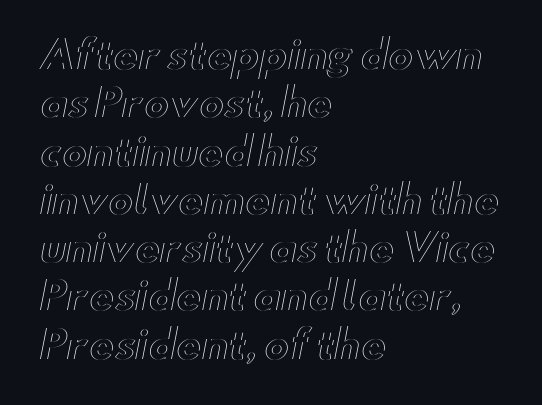
The image shows 38 px wide type; set left-aligned, normal line spacing (1.27x), normal letter spacing, not underlined; a small x-height.
